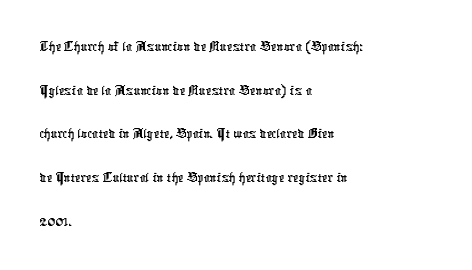
Q: Is the typeface a serif or a sans-serif typeface? A: Sans-serif.
Q: Is the text underlined? A: No.
Q: How is the paragraph aligned? A: Left-aligned.
Q: Is the spacing between letters normal or unusually wide? A: Normal.
Q: Is the spacing between lines tight, normal or loose? A: Normal.
Q: Width (condensed, normal, or wide)? A: Condensed.
Q: Stroke contrast? A: Low.
Q: x-height? A: Medium.
Q: Monospaced? A: No.
